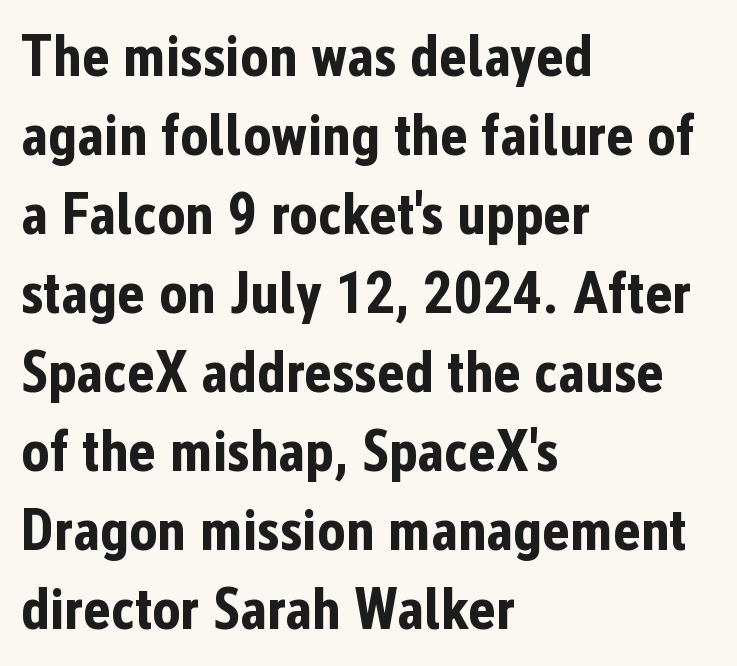
Think of a printed novel: that variable character pitch is what you see here. Reading down the block, your eye returns to a fixed left position each line. Only glyphs here, with clear space below each row. Is the letter spacing exaggerated? No — it looks like the ordinary default. I'd call this a sans setting — the letters go barefoot.
